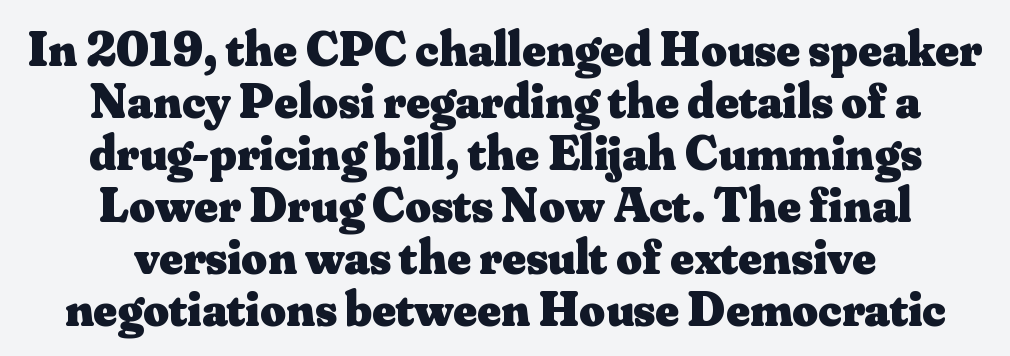
Italic: no, the glyphs are upright roman. Its strokes are broad and dark, the hallmark of bold type. These lines keep a tight, regular rhythm from letter to letter. You could not count columns in this text — the font is proportionally spaced.
